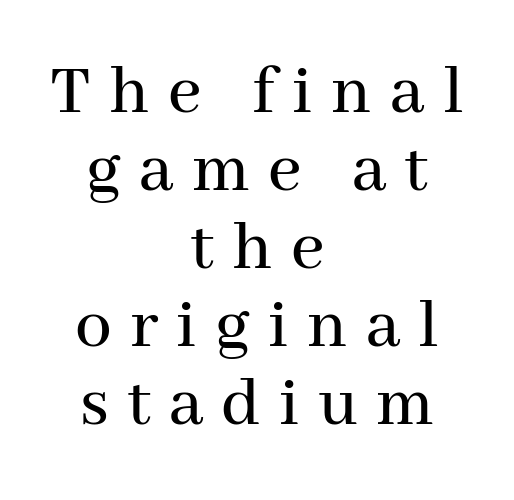
{"serif": "yes", "italic": "no", "width": "normal", "stroke_contrast": "medium", "x_height": "medium", "monospaced": "no", "underline": "no", "align": "center", "line_spacing": "tight", "line_spacing_ratio": 1.07, "letter_spacing": "wide", "letter_spacing_em": 0.25, "glyph_px": 73}
